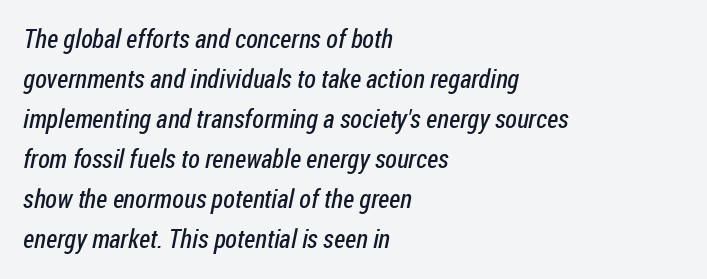
Compared with typical body copy, the letter spacing here is the same. Any mark beneath the type? The region is blank. The characters are drawn with everyday or finer stroke widths. Left-aligned paragraph, ragged on the right. Whoever set this chose a conventional vertical rhythm.
